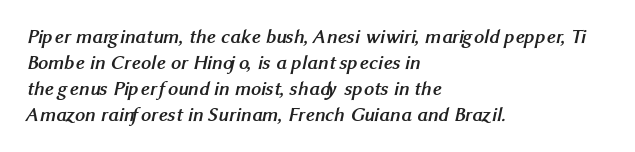
Set as a true bold cut, around the 700 mark. The line-height multiplier appears to be the usual default. Underline: absent. Leftover space on each line is placed entirely after the last word.
